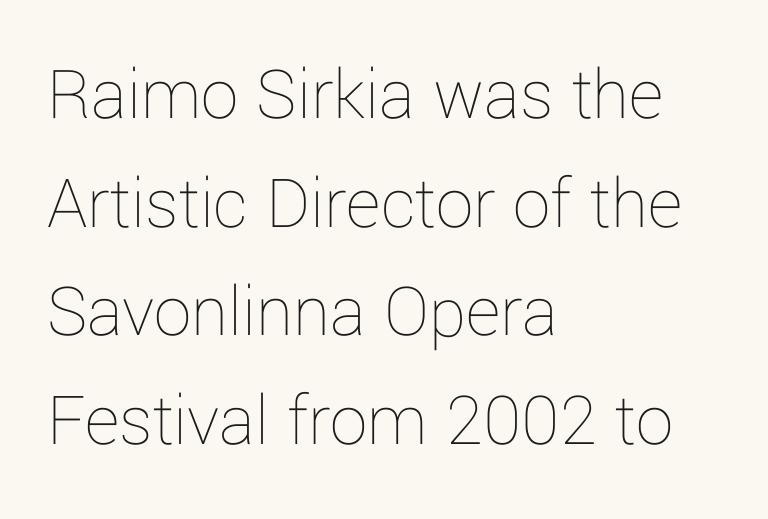
This rendering leaves character spacing at its baseline value. Typeset ragged right — the left edge is the straight one. Characters remain perfectly vertical along every line. Underline: absent. Varying glyph widths throughout — classic text-font behaviour. Leading: standard.
